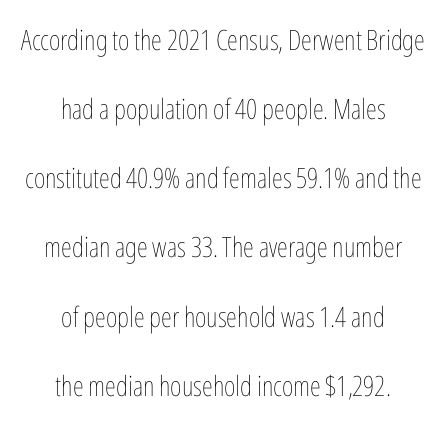
{"italic": "no", "bold": "no", "weight": "thin", "width": "condensed", "stroke_contrast": "low", "x_height": "medium", "monospaced": "no", "underline": "no", "align": "center", "line_spacing": "loose", "line_spacing_ratio": 2.47, "letter_spacing": "normal", "letter_spacing_em": 0.0, "glyph_px": 28}
